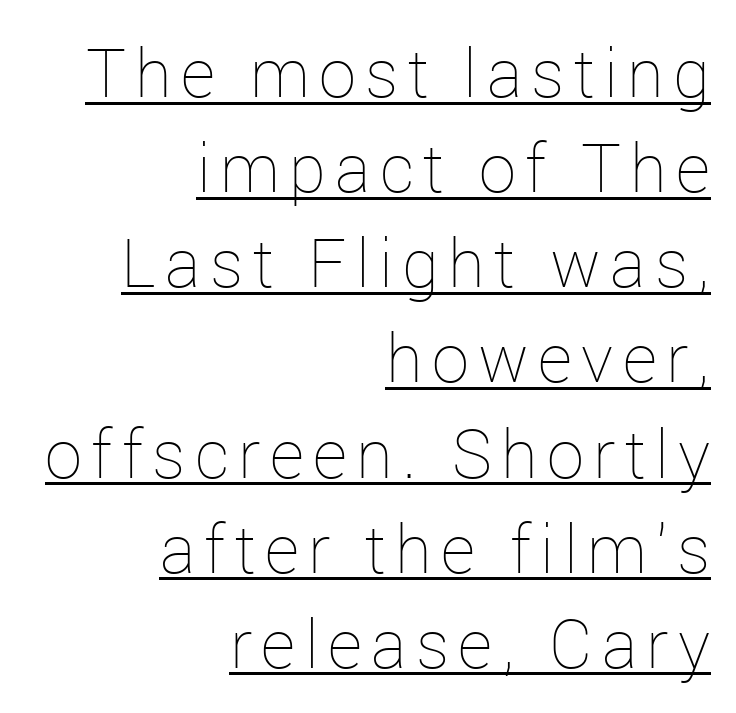
Q: Is the text bold? A: No.
Q: Is the text italic (slanted)? A: No, it is upright.
Q: Is the text underlined? A: Yes.
Q: How is the paragraph aligned? A: Right-aligned.
Q: Is the spacing between lines tight, normal or loose? A: Normal.
Q: Width (condensed, normal, or wide)? A: Normal.
Q: Stroke contrast? A: Low.
Q: x-height? A: Medium.
Q: Monospaced? A: No.
